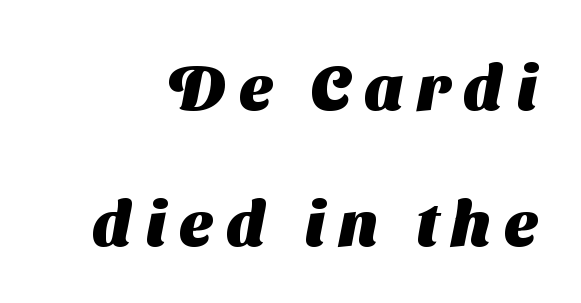
The image shows 64 px heavy sans-serif type; set loose line spacing (2.13x), unusually wide letter spacing (+0.21 em), not underlined; medium stroke contrast and a medium x-height.
